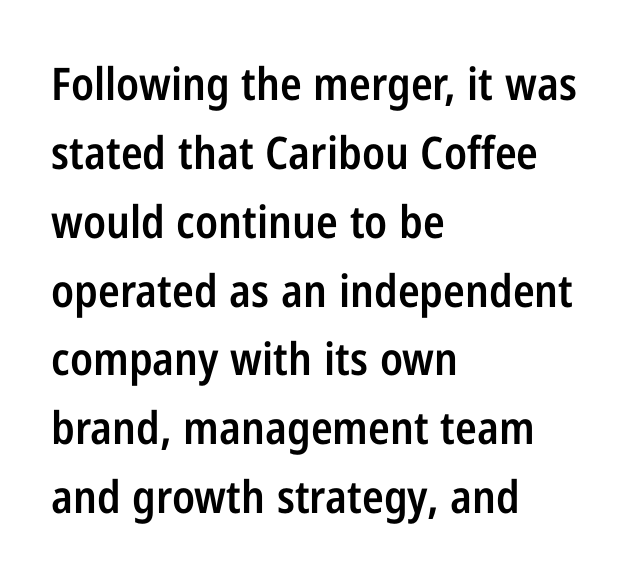
Q: Is the text bold? A: Semi-bold.
Q: Is the text italic (slanted)? A: No, it is upright.
Q: Is the typeface a serif or a sans-serif typeface? A: Sans-serif.
Q: Is the text underlined? A: No.
Q: How is the paragraph aligned? A: Left-aligned.
Q: Is the spacing between letters normal or unusually wide? A: Normal.
Q: Is the spacing between lines tight, normal or loose? A: Normal.
Q: Width (condensed, normal, or wide)? A: Condensed.
Q: Stroke contrast? A: Low.
Q: x-height? A: Medium.
Q: Monospaced? A: No.
